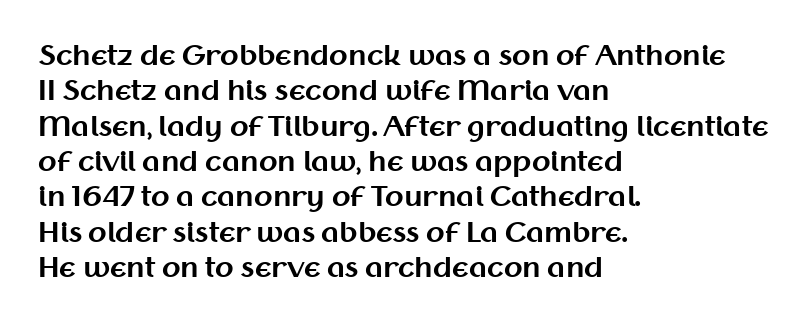
A clean baseline with only descenders dipping below it. These lines stack with their left ends in a neat column. Regular leading. Pretty heavy lettering here — definitely bold. Does extra space separate the letters? No, they use regular spacing.
